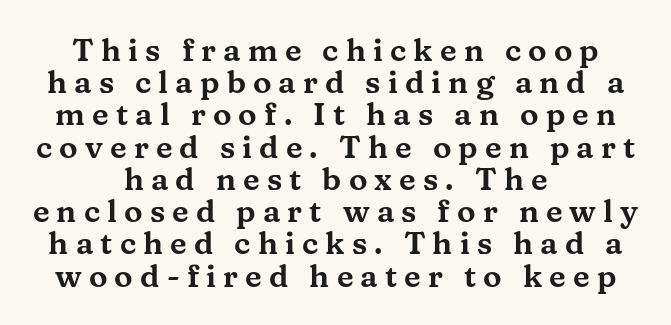
The image shows 31 px wide serif type, upright; set centered, tight line spacing (1.04x), unusually wide letter spacing (+0.23 em), not underlined; medium stroke contrast and a medium x-height.
